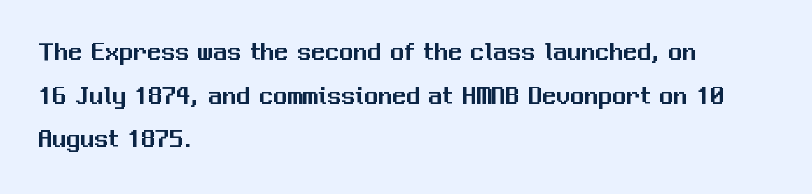
Beneath every word, the page is bare. Each letter keeps its own natural width here, so spacing adapts to shape. The passage is arranged the way most books set body copy — flush left. The lettering stays uniformly vertical, giving the passage a roman look.
